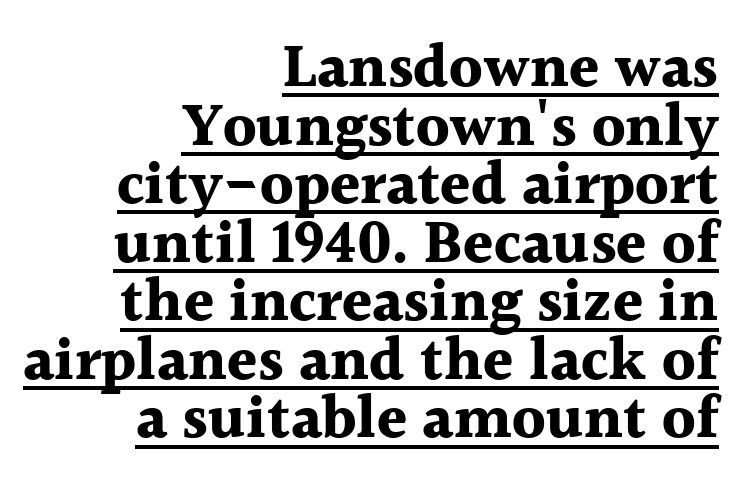
Q: Is the text bold? A: Yes.
Q: Is the text italic (slanted)? A: No, it is upright.
Q: Is the typeface a serif or a sans-serif typeface? A: Serif.
Q: Is the text underlined? A: Yes.
Q: How is the paragraph aligned? A: Right-aligned.
Q: Is the spacing between letters normal or unusually wide? A: Normal.
Q: Is the spacing between lines tight, normal or loose? A: Tight.
Q: Width (condensed, normal, or wide)? A: Normal.
Q: x-height? A: Medium.
Q: Monospaced? A: No.
